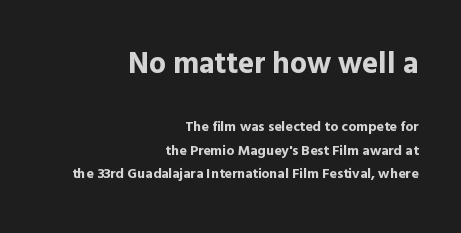
Its strokes are broad and dark, the hallmark of bold type. A student would call this right alignment; a typographer would say flush right, rag left. Honestly, the row spacing looks completely unremarkable. Classification — sans serif.
